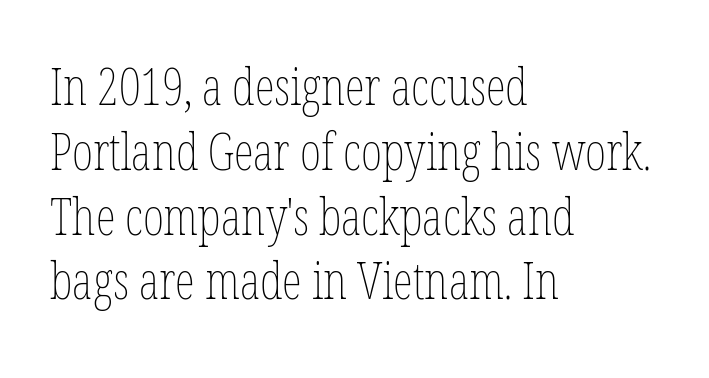
Caption: standard tracking, unaltered. No heavy texture on the line: the type isn't bold. Proportional: the letters do not fall into vertical columns. The designer left line spacing at the default. Ordinary non-slanted type is in use.
